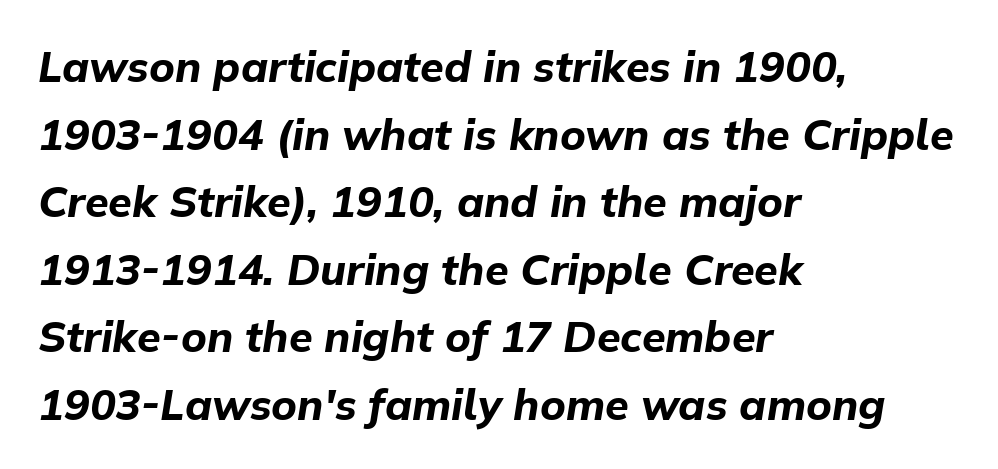
Look at the stroke-to-counter ratio: heavy, a bold. The space between consecutive lines is moderate. Characters follow at the spacing the type designer built in. The specimen reads as italic at a glance.
